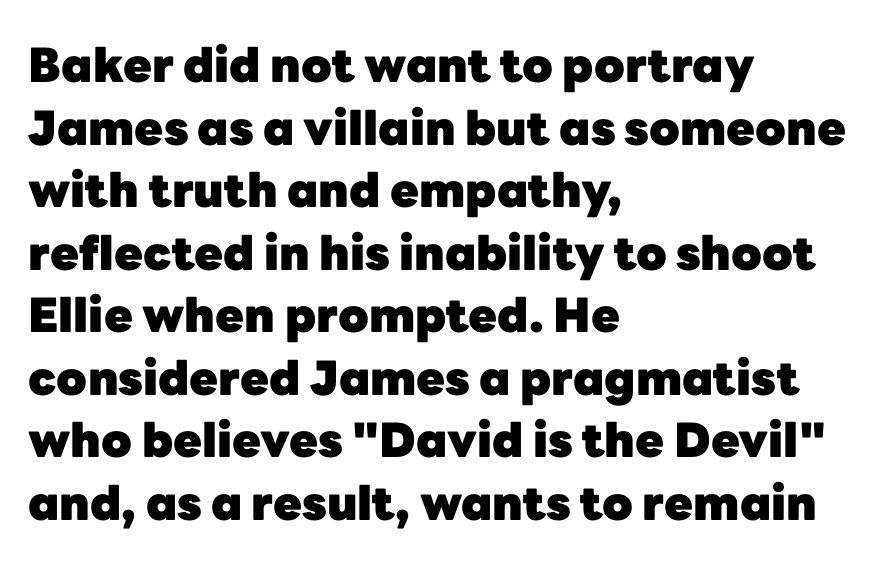
The image shows 47 px heavy sans-serif type, upright; set left-aligned, normal line spacing (1.33x), normal letter spacing, not underlined; low stroke contrast and a medium x-height.
